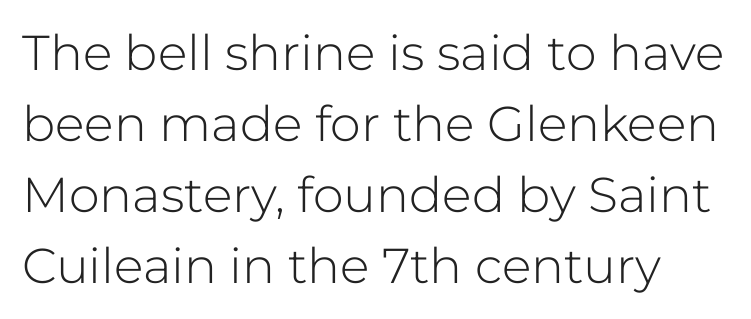
Q: Is the text bold? A: No.
Q: Is the text italic (slanted)? A: No, it is upright.
Q: Is the typeface a serif or a sans-serif typeface? A: Sans-serif.
Q: Is the text underlined? A: No.
Q: Is the spacing between letters normal or unusually wide? A: Normal.
Q: Is the spacing between lines tight, normal or loose? A: Normal.
Q: Width (condensed, normal, or wide)? A: Normal.
Q: Stroke contrast? A: Low.
Q: x-height? A: Medium.
Q: Monospaced? A: No.
